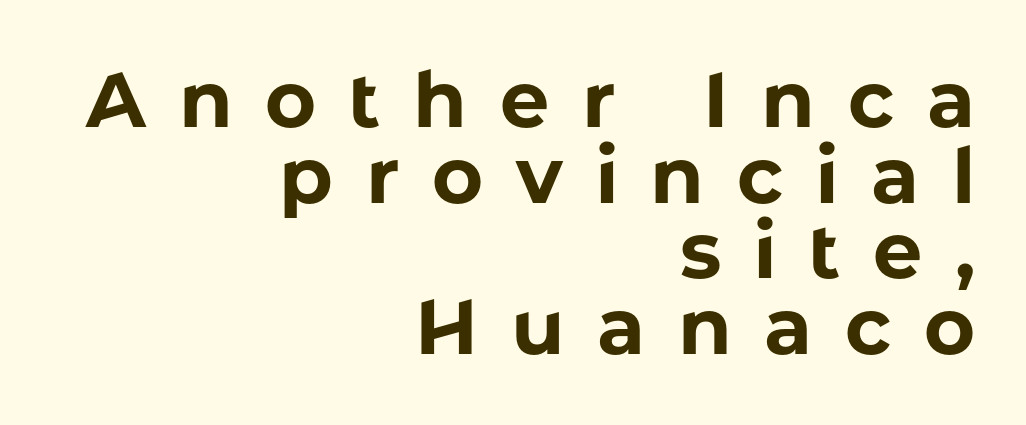
The image shows 78 px bold sans-serif type, upright; set right-aligned, tight line spacing (0.97x), unusually wide letter spacing (+0.42 em), not underlined; low stroke contrast and a medium x-height.
